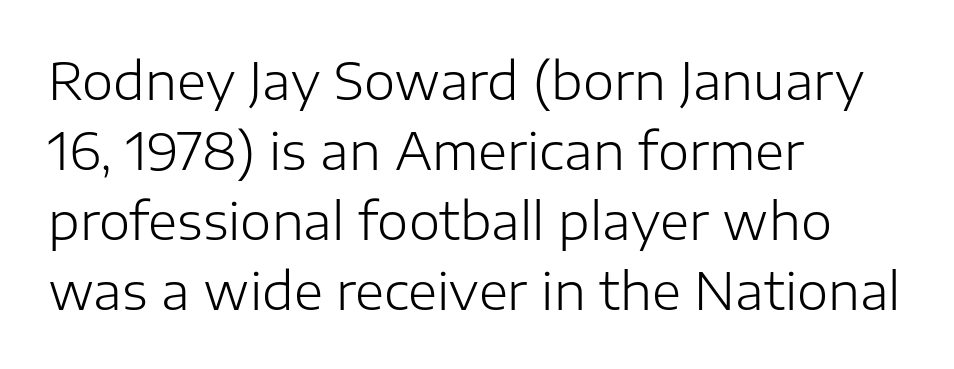
Quick note: underline off. Glyph-to-glyph distance matches everyday printed text. The strokes carry an ordinary text weight at most. Is this a sans? Yes — the strokes have no serifs.
